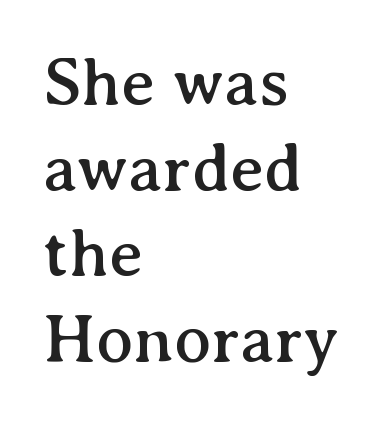
The image shows 69 px serif type, upright; set left-aligned, line spacing 1.24x, normal letter spacing, not underlined; medium stroke contrast and a medium x-height.
